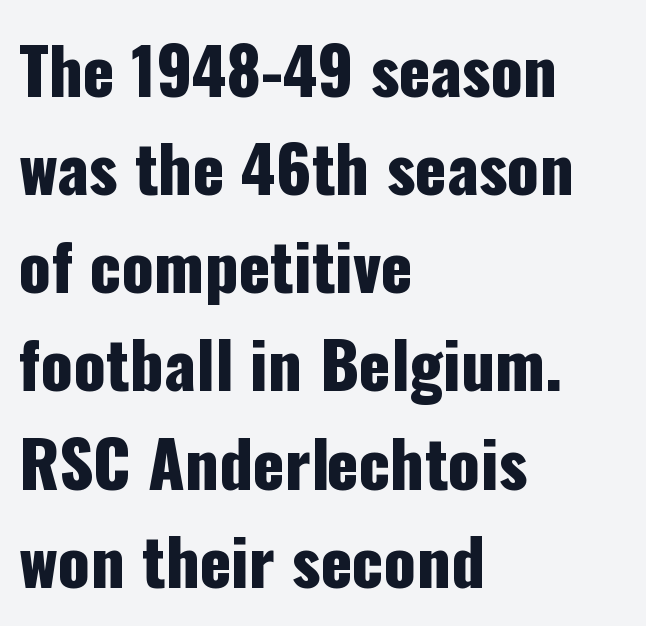
{"serif": "no", "italic": "no", "width": "condensed", "stroke_contrast": "low", "x_height": "medium", "monospaced": "no", "underline": "no", "align": "left", "line_spacing": "normal", "line_spacing_ratio": 1.51, "letter_spacing": "normal", "letter_spacing_em": 0.0, "glyph_px": 65}
